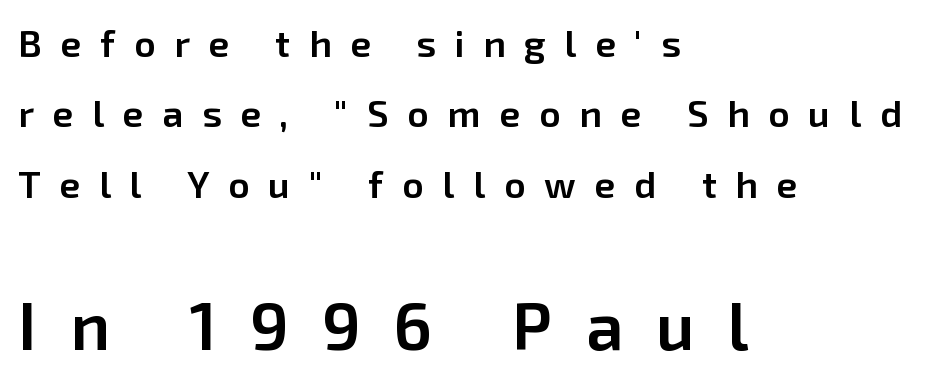
The image shows 67 px semibold sans-serif type, upright; set left-aligned, line spacing 1.85x, unusually wide letter spacing (+0.49 em), not underlined; the second (bottom) block is 1.76x larger; low stroke contrast and a medium x-height.
